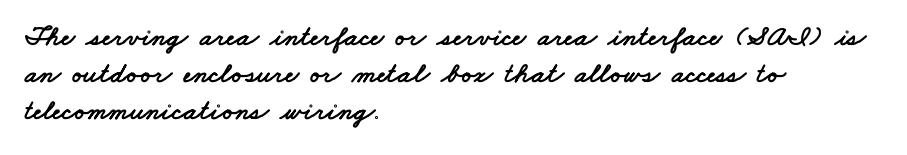
Q: Is the typeface a serif or a sans-serif typeface? A: Sans-serif.
Q: Is the text underlined? A: No.
Q: How is the paragraph aligned? A: Left-aligned.
Q: Is the spacing between letters normal or unusually wide? A: Normal.
Q: Is the spacing between lines tight, normal or loose? A: Normal.
Q: Width (condensed, normal, or wide)? A: Wide.
Q: Stroke contrast? A: Low.
Q: x-height? A: Small.
Q: Monospaced? A: No.
